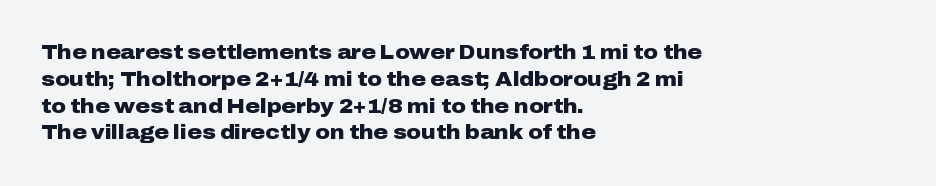
It's the straight-up-and-down kind of type. The letters sit at their default tracking, neither squeezed nor spread. Line starts are locked; line ends wander. This is heavy type, rendered in bold. Baseline-to-baseline distance is the conventional proportion of letter height.
